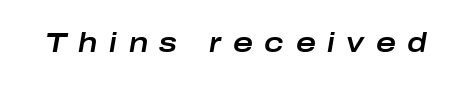
Every character sits at an angle, as italics do. Bare-footed words on every line. Look at the tracking — it's clearly loosened, letters drifting apart.
